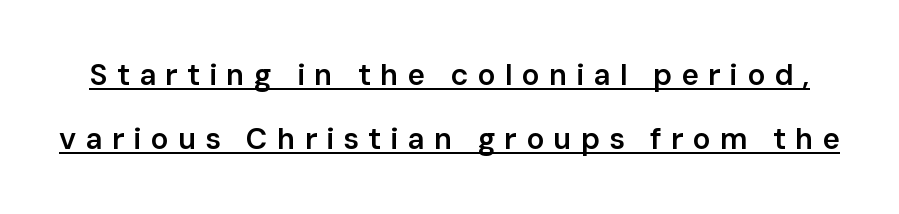
Q: Is the text bold? A: Semi-bold.
Q: Is the text italic (slanted)? A: No, it is upright.
Q: Is the typeface a serif or a sans-serif typeface? A: Sans-serif.
Q: Is the text underlined? A: Yes.
Q: Is the spacing between letters normal or unusually wide? A: Unusually wide.
Q: Is the spacing between lines tight, normal or loose? A: Loose.
Q: Width (condensed, normal, or wide)? A: Normal.
Q: Stroke contrast? A: Low.
Q: x-height? A: Medium.
Q: Monospaced? A: No.
